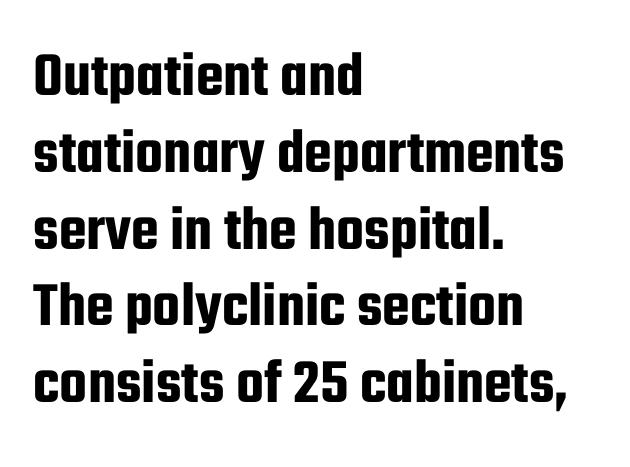
Type style note: lacks serifs. Line beginnings align vertically; line endings do not. Honestly, the letter spacing is just normal — you wouldn't notice it. The type sits square on the baseline with zero lean.
